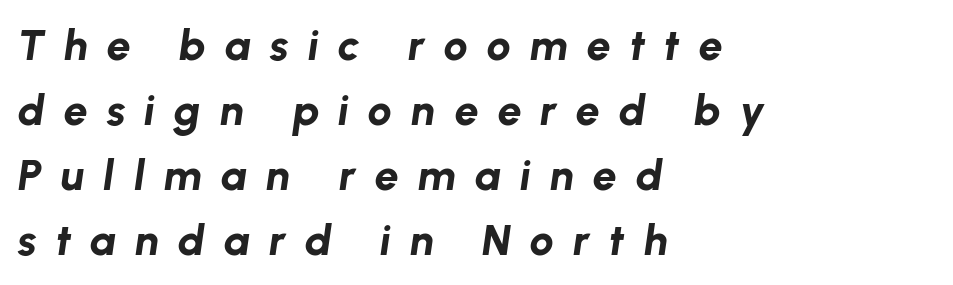
Q: Is the text bold? A: Yes.
Q: Is the text italic (slanted)? A: Yes, it leans right by about 8 degrees.
Q: Is the text underlined? A: No.
Q: How is the paragraph aligned? A: Left-aligned.
Q: Is the spacing between letters normal or unusually wide? A: Unusually wide.
Q: Is the spacing between lines tight, normal or loose? A: Normal.
Q: Width (condensed, normal, or wide)? A: Normal.
Q: Stroke contrast? A: Low.
Q: x-height? A: Medium.
Q: Monospaced? A: No.
